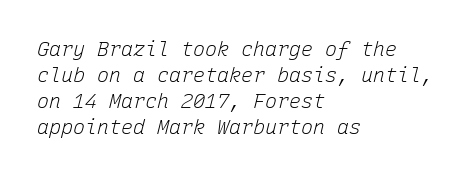
The glyphs look as if they've been sheared to an angle. The rows are spaced the way most documents space them. The rendering keeps characters at their native spacing. Words float on clear page, feet unadorned.
